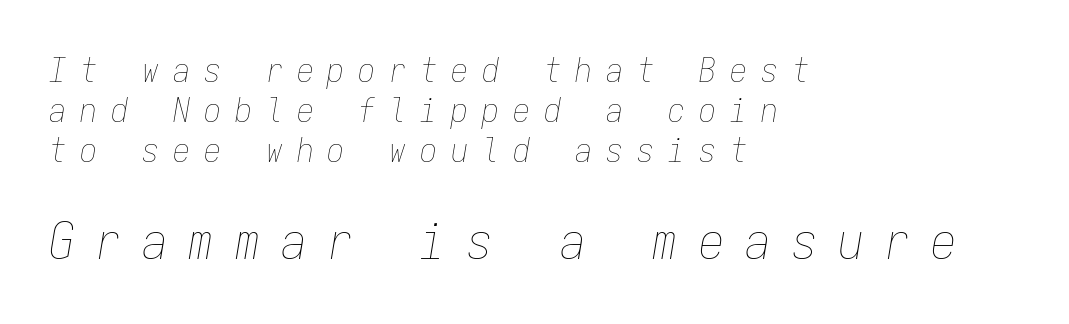
Nobody drew a line under any word here. Emphasis-style slanted type is in use. The lines in this sample share a left origin and differ only in where they stop. Tracking value appears strongly positive — letters spread wide. Stems here are at most as thick as an everyday book face. Which of the two is more prominent by size? The second, at the bottom.
